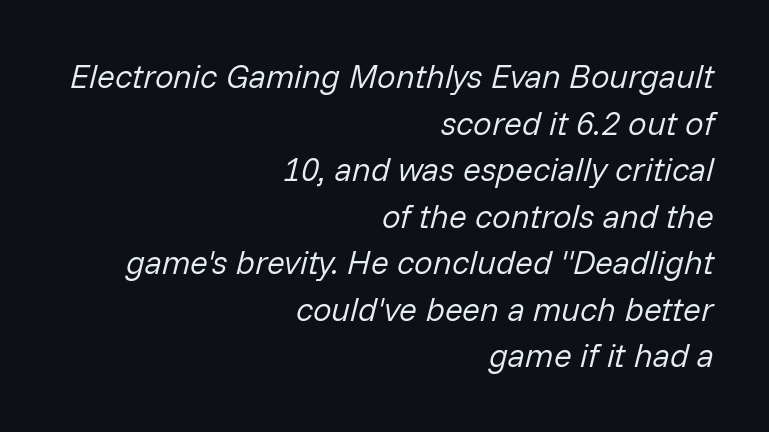
The image shows 33 px regular-weight type, italic (leaning right); set right-aligned, normal line spacing (1.41x), normal letter spacing, not underlined; low stroke contrast and a medium x-height.
